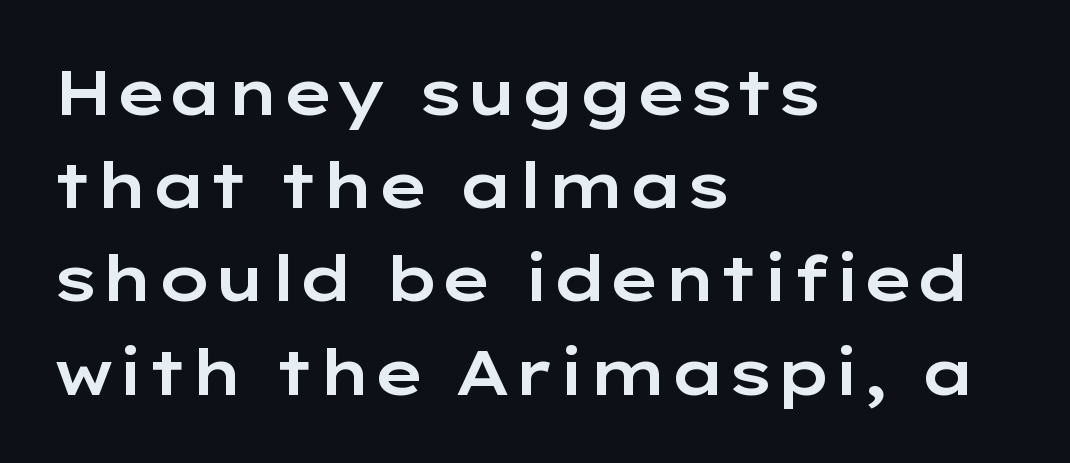
The image shows 63 px wide sans-serif type, upright; set left-aligned, normal line spacing (1.48x), normal letter spacing, not underlined; low stroke contrast and a medium x-height.
